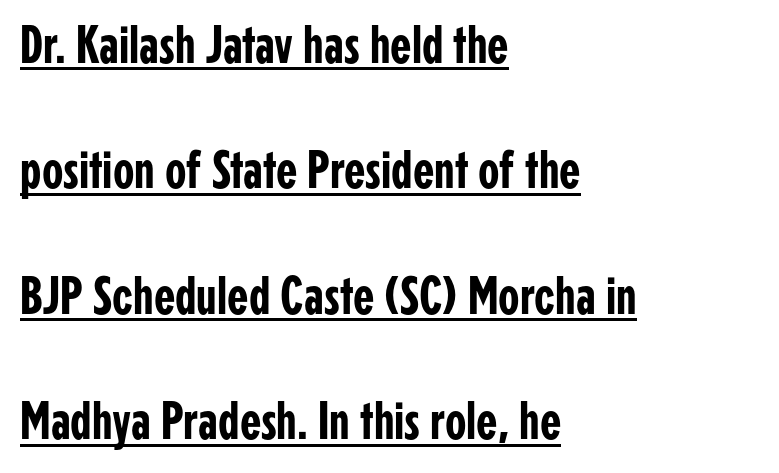
{"serif": "no", "italic": "no", "width": "condensed", "stroke_contrast": "low", "x_height": "medium", "monospaced": "no", "underline": "yes", "align": "left", "line_spacing": "loose", "line_spacing_ratio": 2.28, "letter_spacing": "normal", "letter_spacing_em": 0.0, "glyph_px": 55}
